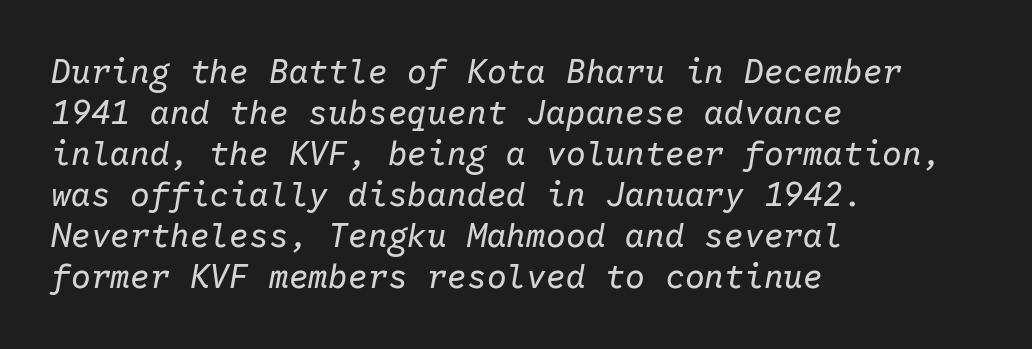
{"italic": "yes", "lean": "right", "slant_degrees": 10, "bold": "no", "weight": "regular", "width": "normal", "stroke_contrast": "low", "x_height": "medium", "monospaced": "yes", "underline": "no", "align": "left", "line_spacing_ratio": 1.24, "letter_spacing": "normal", "letter_spacing_em": 0.0, "glyph_px": 33}
